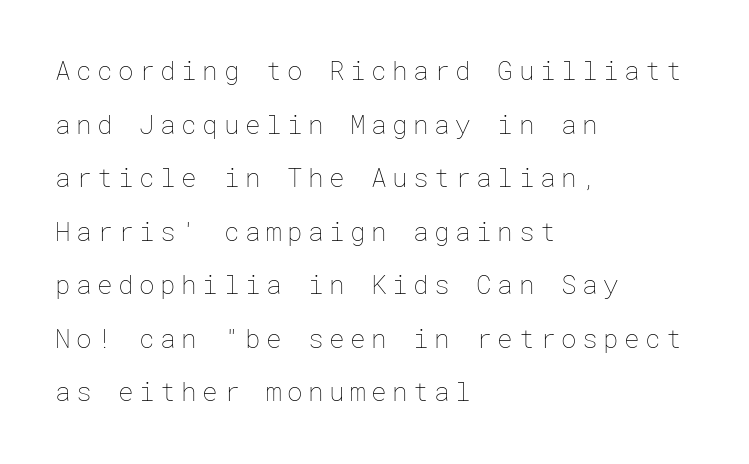
Students, note that the glyphs here are deliberately spaced far apart. Left-aligned paragraph, ragged on the right. Clear beneath every line of the passage. No letter is thick-stroked: the sample isn't bold. Posture: vertical.
